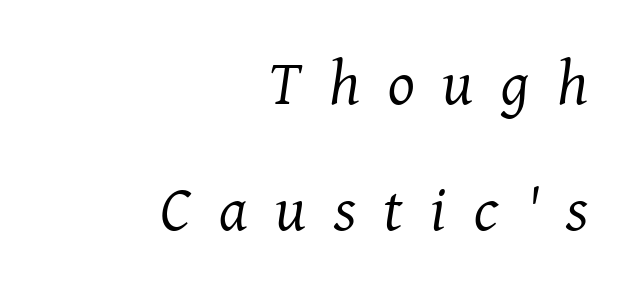
The font is comparable to plain body text, perhaps lighter. The axis of the letterforms is tilted away from vertical. Are there feet on the stems? There are — it's a serif. In CSS terms this would be text-align: right. Loosely led — the rows are spread out.
